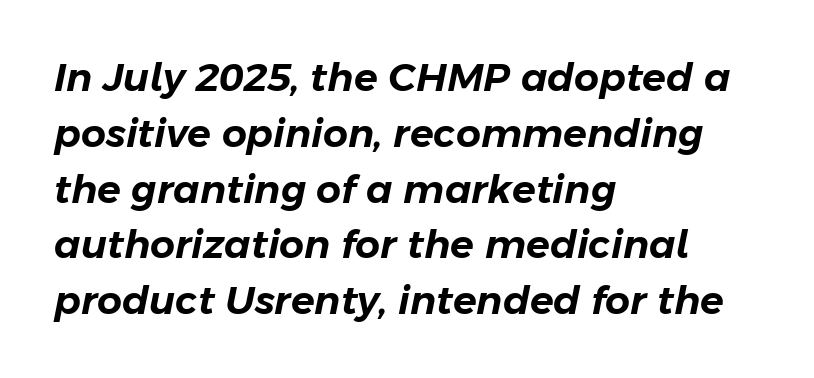
Q: Is the text italic (slanted)? A: Yes, it leans right by about 11 degrees.
Q: Is the text underlined? A: No.
Q: How is the paragraph aligned? A: Left-aligned.
Q: Is the spacing between letters normal or unusually wide? A: Normal.
Q: Is the spacing between lines tight, normal or loose? A: Normal.
Q: Width (condensed, normal, or wide)? A: Normal.
Q: Stroke contrast? A: Low.
Q: x-height? A: Medium.
Q: Monospaced? A: No.
